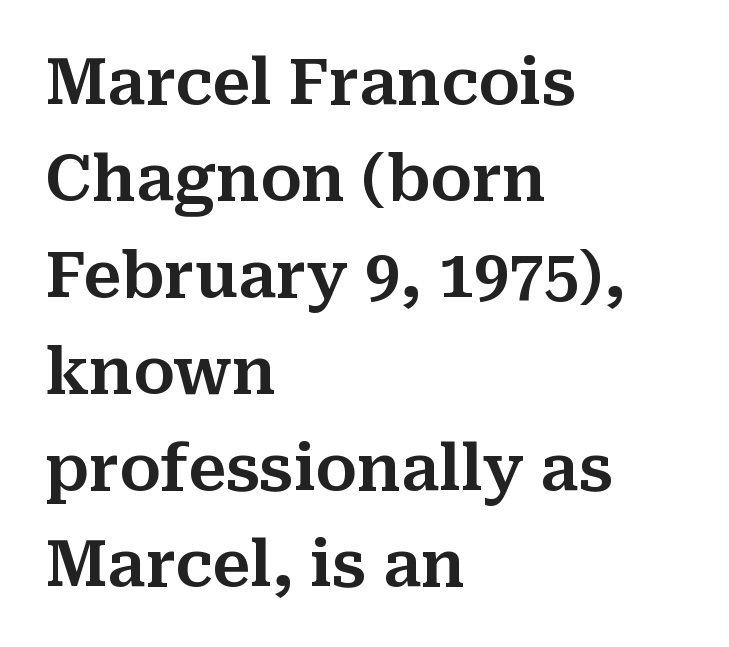
The image shows 63 px serif type, upright; set left-aligned, normal line spacing (1.53x), normal letter spacing, not underlined; medium stroke contrast and a medium x-height.
